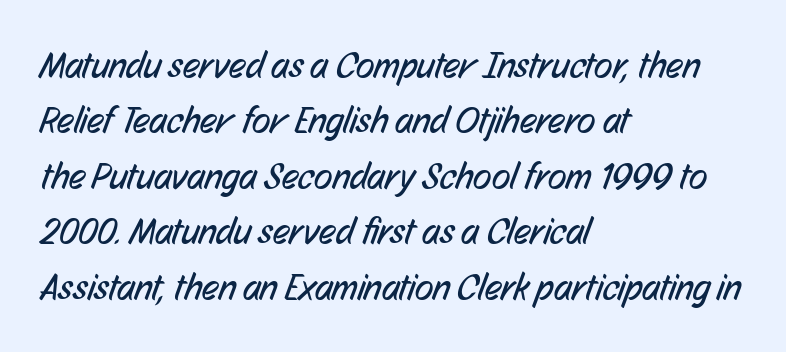
Glance below the letters and you will spot only blank space. One-word summary of the alignment: left. No extra ink here — the face is not bold. Tracking here is standard; glyphs follow each other at the usual distance. Compared with typical paragraphs, the rows here are spaced about the same.
